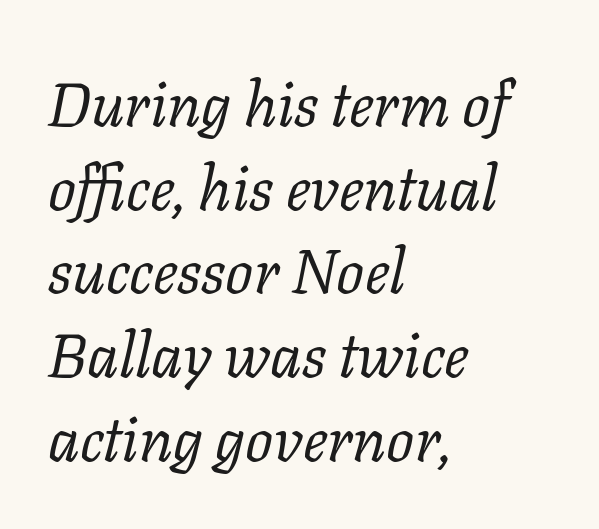
Q: Is the text bold? A: No.
Q: Is the text italic (slanted)? A: Yes, it leans right by about 11 degrees.
Q: Is the typeface a serif or a sans-serif typeface? A: Serif.
Q: Is the text underlined? A: No.
Q: How is the paragraph aligned? A: Left-aligned.
Q: Is the spacing between letters normal or unusually wide? A: Normal.
Q: Is the spacing between lines tight, normal or loose? A: Normal.
Q: Width (condensed, normal, or wide)? A: Normal.
Q: Stroke contrast? A: Low.
Q: x-height? A: Medium.
Q: Monospaced? A: No.
